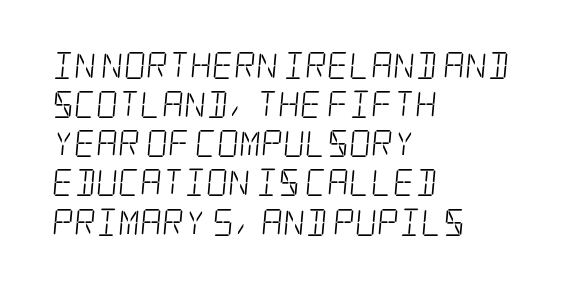
The image shows 27 px text type; set left-aligned, normal line spacing (1.45x), normal letter spacing, not underlined.
